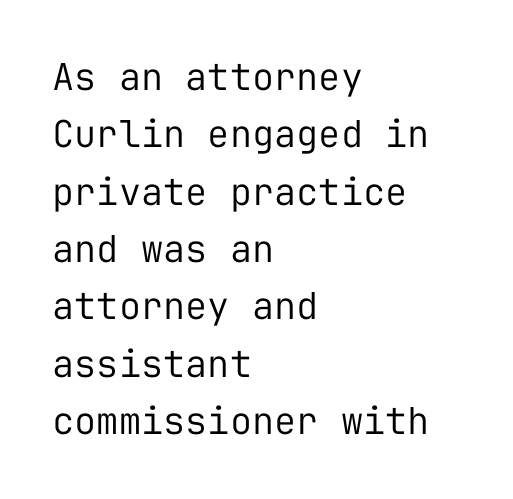
Reading down the column, the eye jumps a familiar distance to each next line. Ink coverage per letter is moderate at most. Here the designer chose a console-style face with uniform glyph widths. Check under the words: just untouched page. Is the block centered? No — it sits flush against the left margin.
